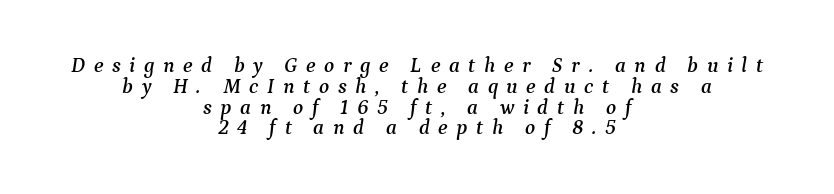
The image shows 21 px text type, italic (leaning right); set centered, tight line spacing (0.99x), unusually wide letter spacing (+0.41 em), not underlined.
